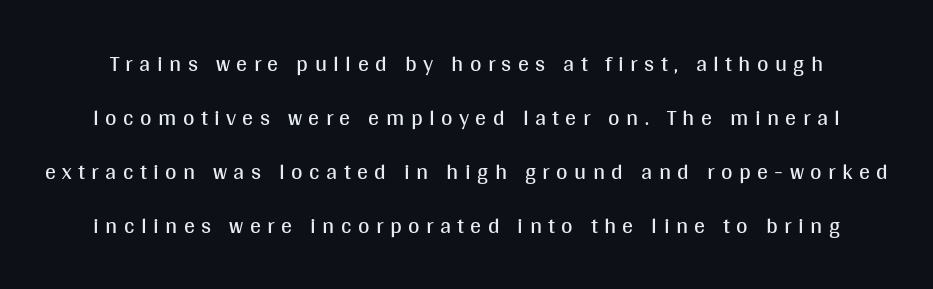
The image shows 22 px text type, upright; set loose line spacing (2.46x), unusually wide letter spacing (+0.29 em), not underlined.
